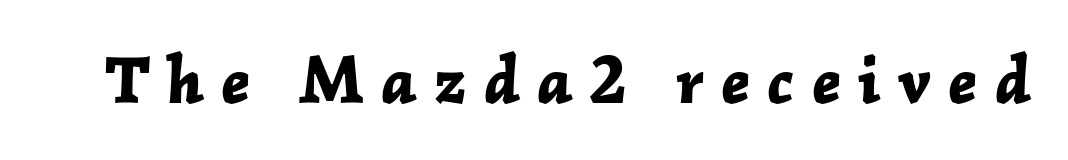
The image shows 68 px bold type, italic (leaning right); set unusually wide letter spacing (+0.25 em), not underlined; low stroke contrast and a medium x-height.
